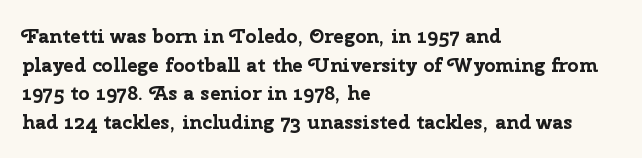
The image shows 20 px bold type, upright; set left-aligned, normal line spacing (1.43x), normal letter spacing, not underlined.
